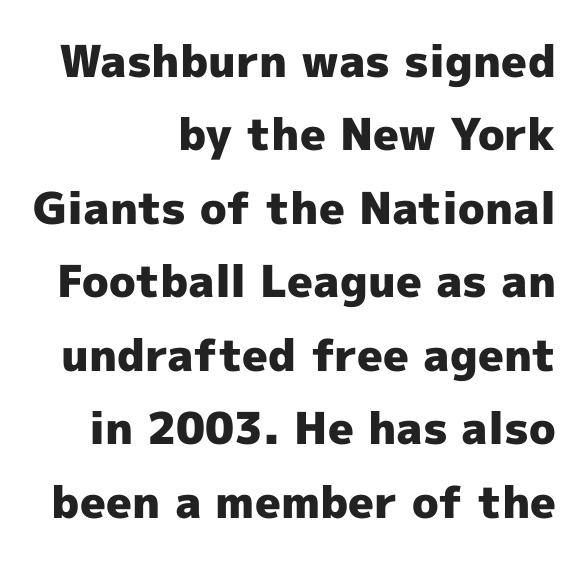
Q: Is the text bold? A: Yes.
Q: Is the text italic (slanted)? A: No, it is upright.
Q: Is the typeface a serif or a sans-serif typeface? A: Sans-serif.
Q: Is the text underlined? A: No.
Q: How is the paragraph aligned? A: Right-aligned.
Q: Is the spacing between letters normal or unusually wide? A: Normal.
Q: Is the spacing between lines tight, normal or loose? A: Normal.
Q: Width (condensed, normal, or wide)? A: Normal.
Q: x-height? A: Medium.
Q: Monospaced? A: No.
